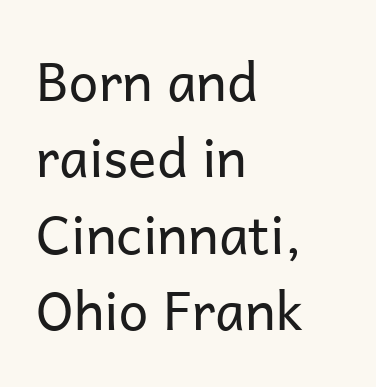
Q: Is the text bold? A: No.
Q: Is the text italic (slanted)? A: No, it is upright.
Q: Is the typeface a serif or a sans-serif typeface? A: Sans-serif.
Q: Is the text underlined? A: No.
Q: How is the paragraph aligned? A: Left-aligned.
Q: Is the spacing between letters normal or unusually wide? A: Normal.
Q: Is the spacing between lines tight, normal or loose? A: Normal.
Q: Width (condensed, normal, or wide)? A: Normal.
Q: Stroke contrast? A: Low.
Q: x-height? A: Medium.
Q: Monospaced? A: No.
